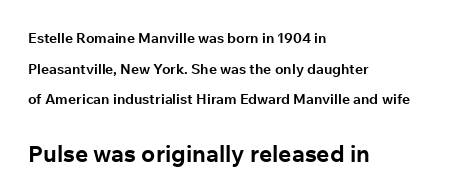
The lettering stays uniformly vertical, giving the passage a roman look. A dark, heavy texture on the line: the type is bold. Top chunk: small. Bottom chunk: large. If you drew a ruler down the left edge, every line would touch it. Words float on clear page, feet unadorned.
